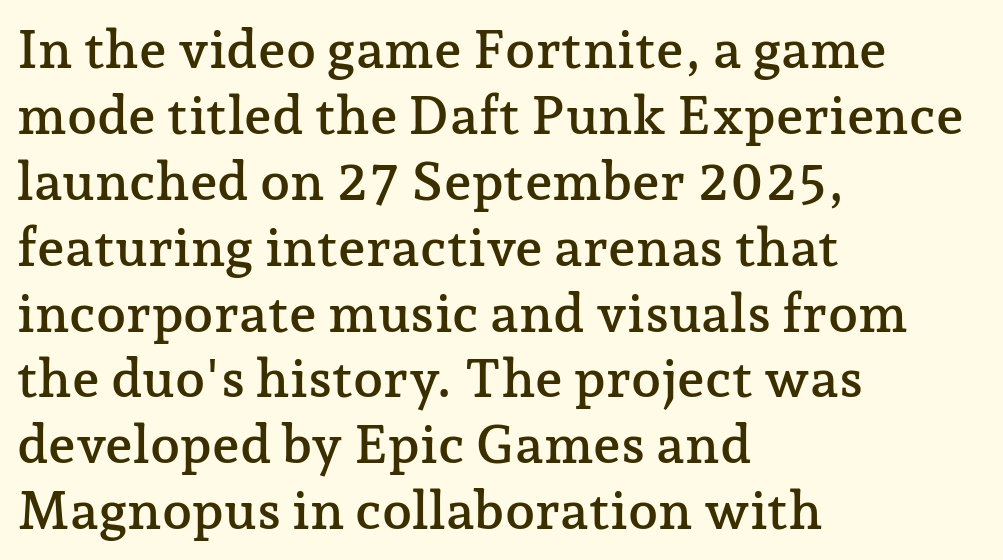
Q: Is the text italic (slanted)? A: No, it is upright.
Q: Is the typeface a serif or a sans-serif typeface? A: Serif.
Q: Is the text underlined? A: No.
Q: How is the paragraph aligned? A: Left-aligned.
Q: Is the spacing between letters normal or unusually wide? A: Normal.
Q: Width (condensed, normal, or wide)? A: Normal.
Q: Stroke contrast? A: Low.
Q: x-height? A: Medium.
Q: Monospaced? A: No.
